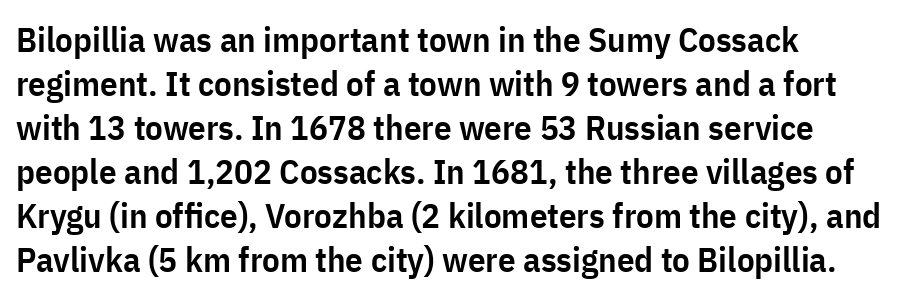
Q: Is the text bold? A: Semi-bold.
Q: Is the text italic (slanted)? A: No, it is upright.
Q: Is the typeface a serif or a sans-serif typeface? A: Sans-serif.
Q: Is the text underlined? A: No.
Q: How is the paragraph aligned? A: Left-aligned.
Q: Is the spacing between letters normal or unusually wide? A: Normal.
Q: Is the spacing between lines tight, normal or loose? A: Normal.
Q: Width (condensed, normal, or wide)? A: Condensed.
Q: Stroke contrast? A: Low.
Q: x-height? A: Medium.
Q: Monospaced? A: No.
